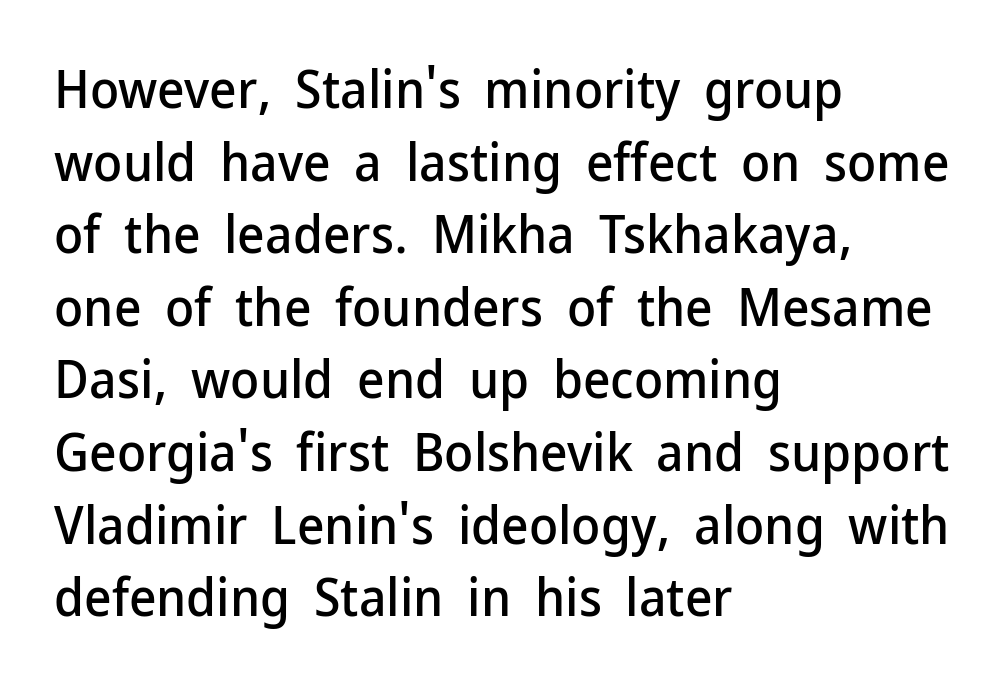
The image shows 53 px sans-serif type, upright; set left-aligned, normal line spacing (1.37x), normal letter spacing, not underlined; low stroke contrast and a medium x-height.
